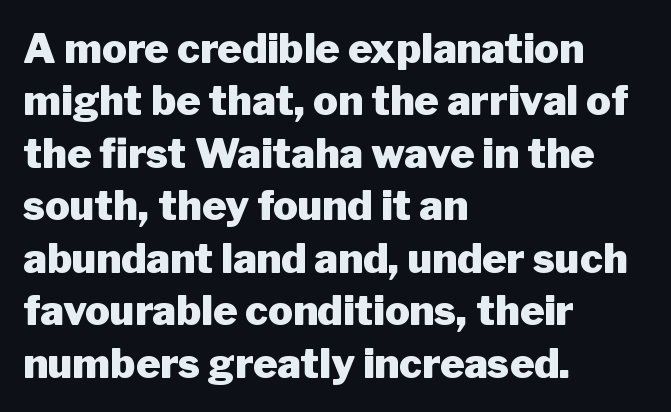
{"serif": "no", "italic": "no", "bold": "yes", "weight": "heavy", "width": "normal", "stroke_contrast": "low", "x_height": "medium", "monospaced": "no", "underline": "no", "align": "left", "line_spacing": "normal", "line_spacing_ratio": 1.28, "letter_spacing": "normal", "letter_spacing_em": 0.0, "glyph_px": 41}
